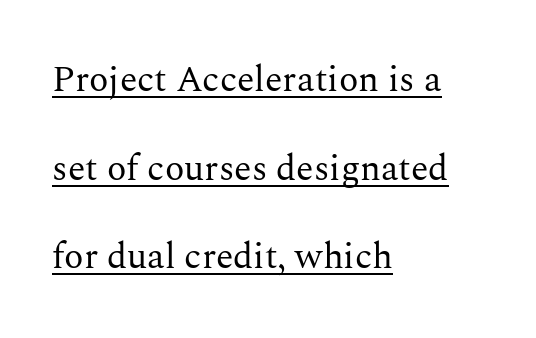
{"serif": "yes", "italic": "no", "bold": "no", "weight": "regular", "width": "normal", "stroke_contrast": "medium", "x_height": "medium", "monospaced": "no", "underline": "yes", "align": "left", "line_spacing": "loose", "line_spacing_ratio": 2.46, "letter_spacing": "normal", "letter_spacing_em": 0.0, "glyph_px": 36}
